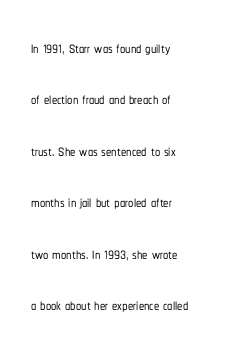
{"italic": "no", "underline": "no", "align": "left", "line_spacing": "loose", "line_spacing_ratio": 2.45, "letter_spacing": "normal", "letter_spacing_em": 0.0, "glyph_px": 21}
